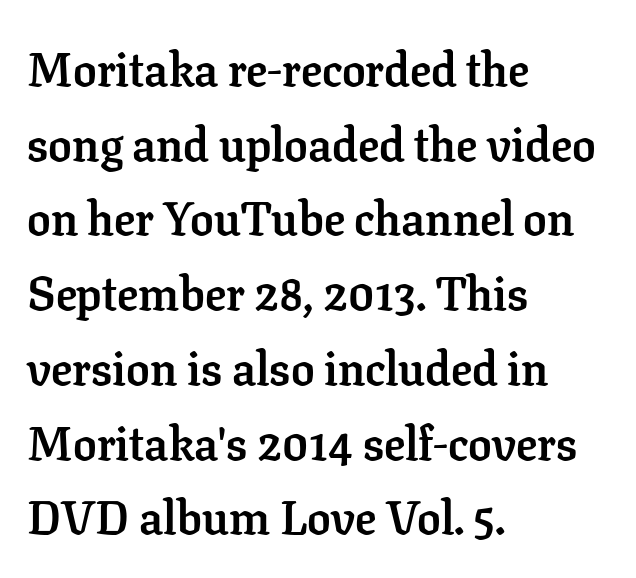
Nobody touched the tracking dial on this one. Classification — serif. One-word summary of the alignment: left. Typographic density is high because the face is bold. Unlike italic type, these characters show no tilt at all. The rendering uses natural spacing where letterforms have individual widths.
